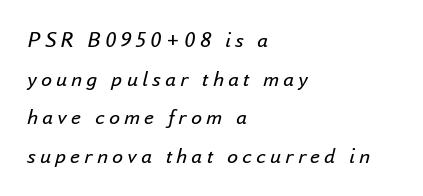
Q: Is the text bold? A: No.
Q: Is the text italic (slanted)? A: Yes, it leans right by about 16 degrees.
Q: Is the text underlined? A: No.
Q: How is the paragraph aligned? A: Left-aligned.
